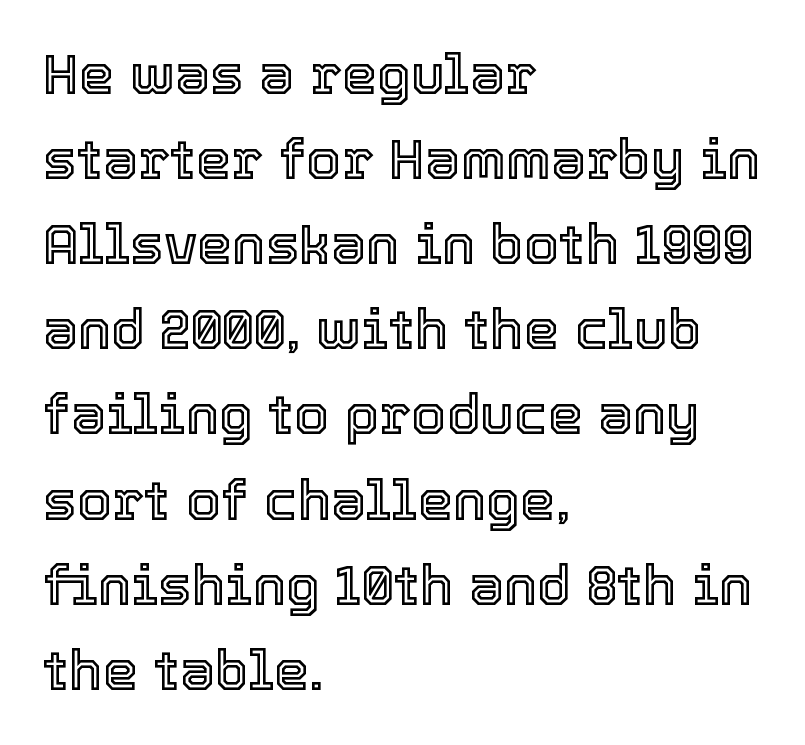
The space beneath each line is pristine and unruled. You could not count columns in this text — the font is proportionally spaced. Students, note that the glyphs here touch the page at normal intervals. One glance says typical: line gaps are just what's usual. The type sits square on the baseline with zero lean.
